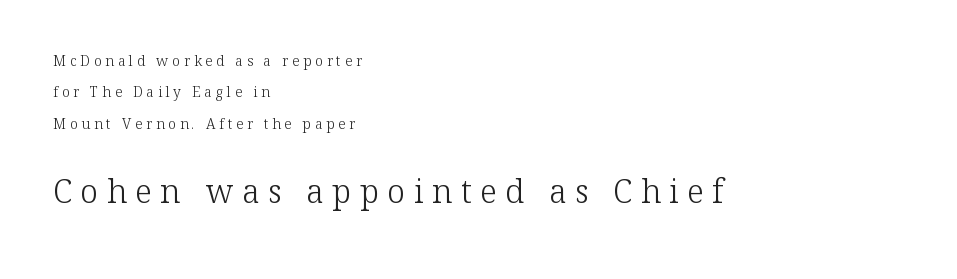
The image shows 32 px light serif type, upright; set left-aligned, loose line spacing (2.24x), unusually wide letter spacing (+0.27 em), not underlined; the second (bottom) block is 2.29x larger; low stroke contrast and a medium x-height.
